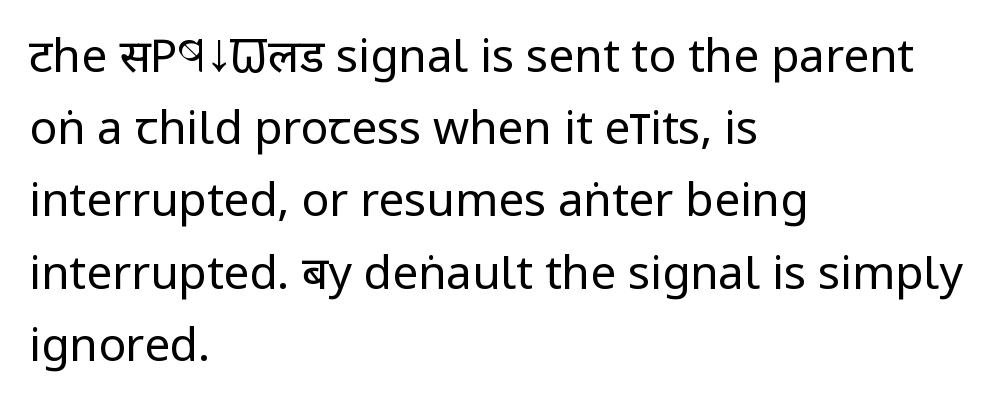
Q: Is the text bold? A: No.
Q: Is the text italic (slanted)? A: No, it is upright.
Q: Is the typeface a serif or a sans-serif typeface? A: Sans-serif.
Q: Is the text underlined? A: No.
Q: How is the paragraph aligned? A: Left-aligned.
Q: Is the spacing between letters normal or unusually wide? A: Normal.
Q: Is the spacing between lines tight, normal or loose? A: Normal.
Q: Width (condensed, normal, or wide)? A: Condensed.
Q: Stroke contrast? A: Low.
Q: x-height? A: Large.
Q: Monospaced? A: No.
